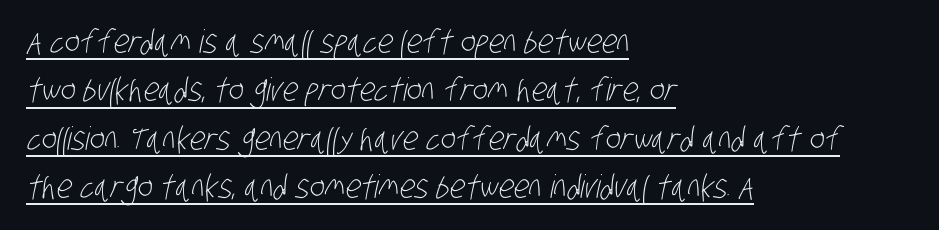
{"serif": "no", "bold": "no", "weight": "light", "width": "condensed", "stroke_contrast": "low", "x_height": "large", "monospaced": "no", "underline": "yes", "align": "left", "line_spacing": "normal", "line_spacing_ratio": 1.51, "letter_spacing": "normal", "letter_spacing_em": 0.0, "glyph_px": 32}
